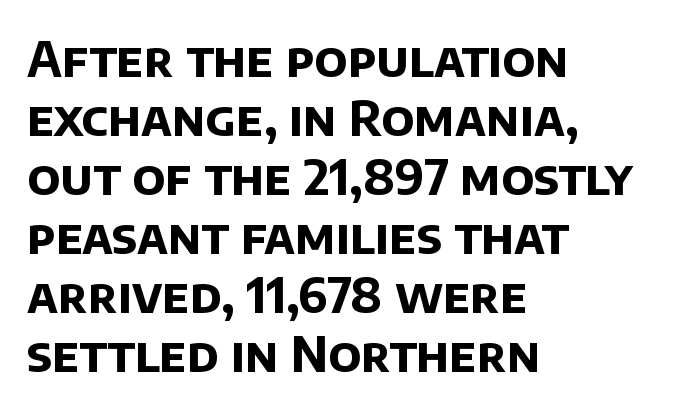
Q: Is the text bold? A: Yes.
Q: Is the typeface a serif or a sans-serif typeface? A: Sans-serif.
Q: Is the text underlined? A: No.
Q: How is the paragraph aligned? A: Left-aligned.
Q: Is the spacing between letters normal or unusually wide? A: Normal.
Q: Width (condensed, normal, or wide)? A: Normal.
Q: Stroke contrast? A: Low.
Q: x-height? A: Large.
Q: Monospaced? A: No.
